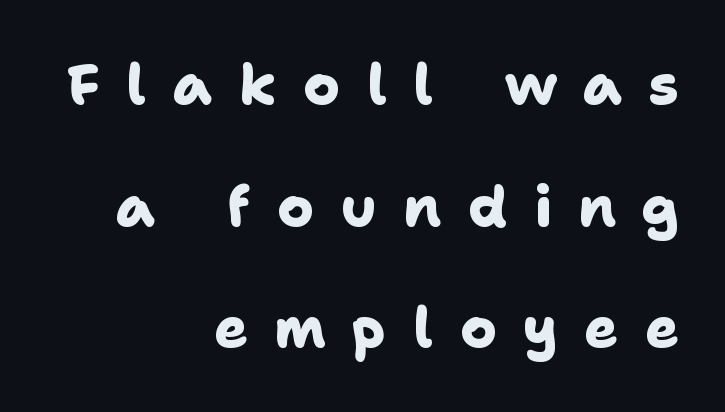
{"serif": "no", "bold": "yes", "weight": "heavy", "width": "normal", "stroke_contrast": "low", "x_height": "medium", "monospaced": "no", "underline": "no", "align": "right", "line_spacing": "loose", "line_spacing_ratio": 2.17, "letter_spacing": "wide", "letter_spacing_em": 0.47, "glyph_px": 56}
